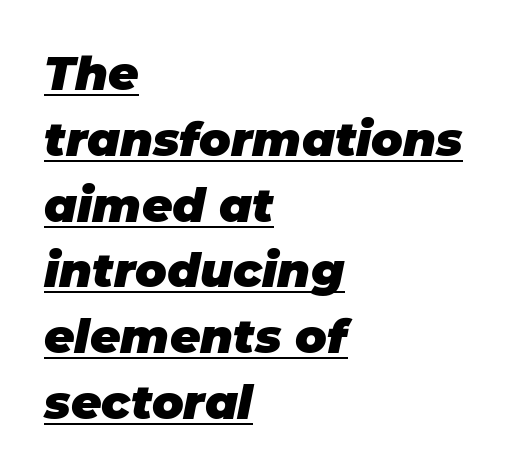
{"italic": "yes", "lean": "right", "slant_degrees": 11, "bold": "yes", "weight": "heavy", "width": "normal", "stroke_contrast": "low", "x_height": "large", "monospaced": "no", "underline": "yes", "align": "left", "line_spacing": "normal", "line_spacing_ratio": 1.4, "letter_spacing": "normal", "letter_spacing_em": 0.0, "glyph_px": 47}
